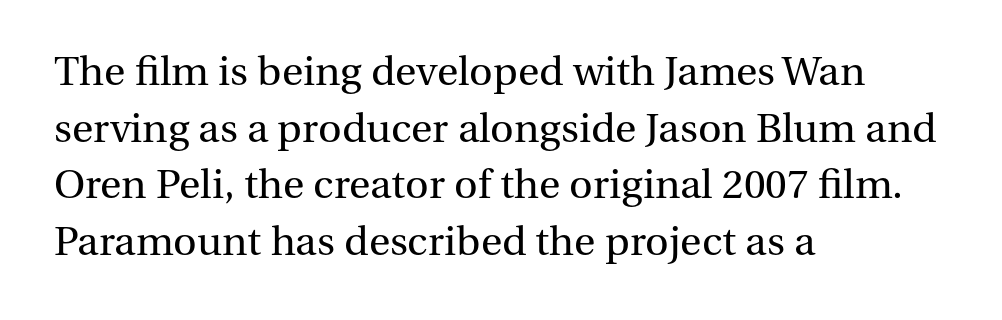
Small tapered or slab feet sit at the stroke ends, so this counts as serif. Weight: regular or lighter. This is roman type, the default non-slanted kind. How are the letters spaced? Ordinarily, with no added tracking.
